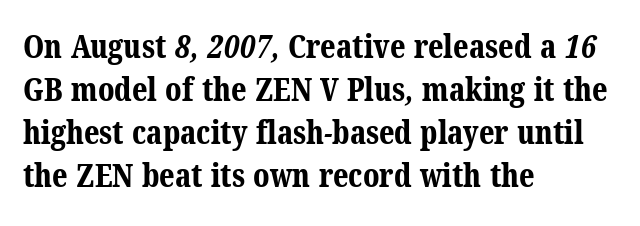
Underlining? Definitely not there. Check where the strokes stop: tiny serifs finish them off. Each letter keeps its own natural width here, so spacing adapts to shape. Look at the tracking — it's just the regular setting, nothing added. What weight is shown? A full bold with thick strokes.
